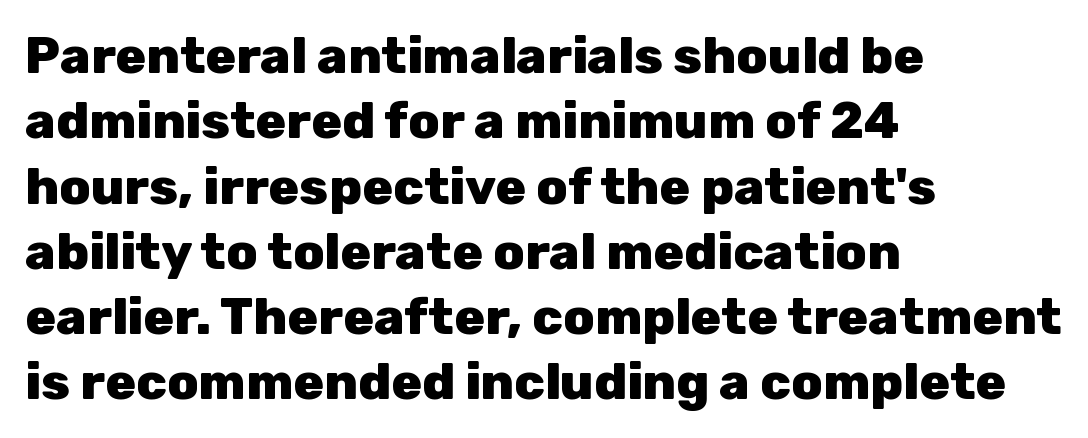
{"serif": "no", "italic": "no", "bold": "yes", "weight": "heavy", "width": "normal", "stroke_contrast": "low", "x_height": "medium", "monospaced": "no", "underline": "no", "align": "left", "line_spacing": "normal", "line_spacing_ratio": 1.28, "letter_spacing": "normal", "letter_spacing_em": 0.0, "glyph_px": 51}
